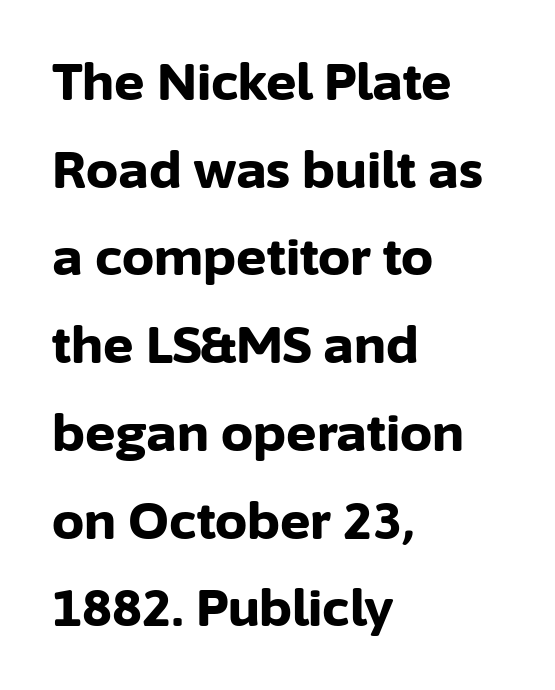
Q: Is the text bold? A: Yes.
Q: Is the text italic (slanted)? A: No, it is upright.
Q: Is the typeface a serif or a sans-serif typeface? A: Sans-serif.
Q: Is the text underlined? A: No.
Q: How is the paragraph aligned? A: Left-aligned.
Q: Is the spacing between letters normal or unusually wide? A: Normal.
Q: Width (condensed, normal, or wide)? A: Normal.
Q: Stroke contrast? A: Low.
Q: x-height? A: Medium.
Q: Monospaced? A: No.
